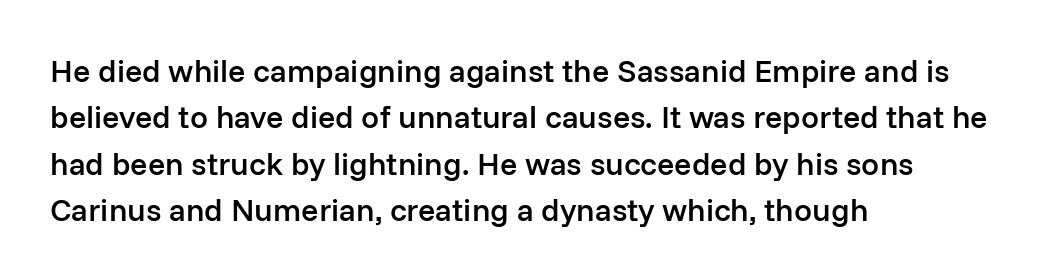
This sample uses a sans-serif face. These lines are set flush left with a ragged right edge. The vertical gap from one line to the next is medium. Glyph-to-glyph distance matches everyday printed text. Ascenders rise straight up at ninety degrees. The letters advance in unequal steps, a hallmark of proportional type.
